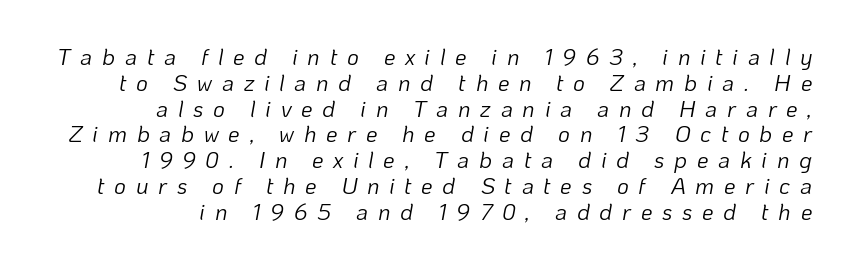
Each row of text sits above clean, open space. The typeface has the unassuming heft of standard copy or less. Posture: slanted. Is there much room between lines? No — they nearly touch. Layout note: lines flush right.
